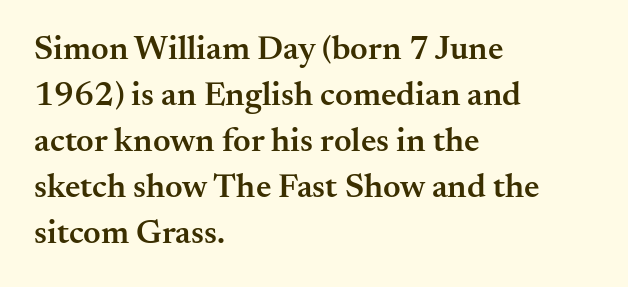
Upright lettering throughout. The passage shown is typed in a proportional face where columns would drift. Serifs: yes, visible at the terminals of the letterforms. Glance below the letters and you will spot only blank space. The passage shown has conventional tracking throughout.
